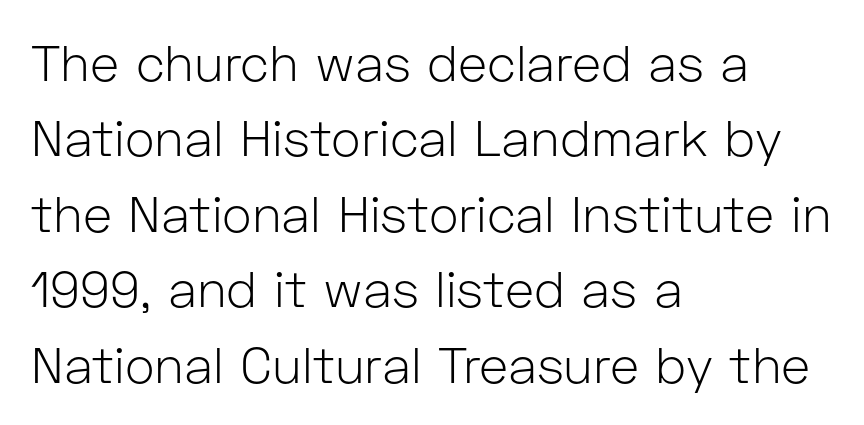
{"serif": "no", "italic": "no", "bold": "no", "weight": "light", "width": "normal", "stroke_contrast": "low", "x_height": "medium", "monospaced": "no", "underline": "no", "align": "left", "line_spacing": "normal", "line_spacing_ratio": 1.51, "letter_spacing": "normal", "letter_spacing_em": 0.0, "glyph_px": 50}
